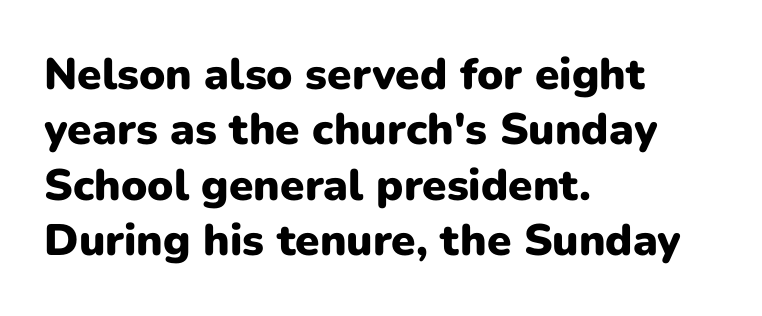
The rag falls on the right side of this text block. Standard letterfit; no display-style spreading of the glyphs. Upright lettering throughout. Is this a fixed-width face? No — the glyphs have proportional, varying widths.
